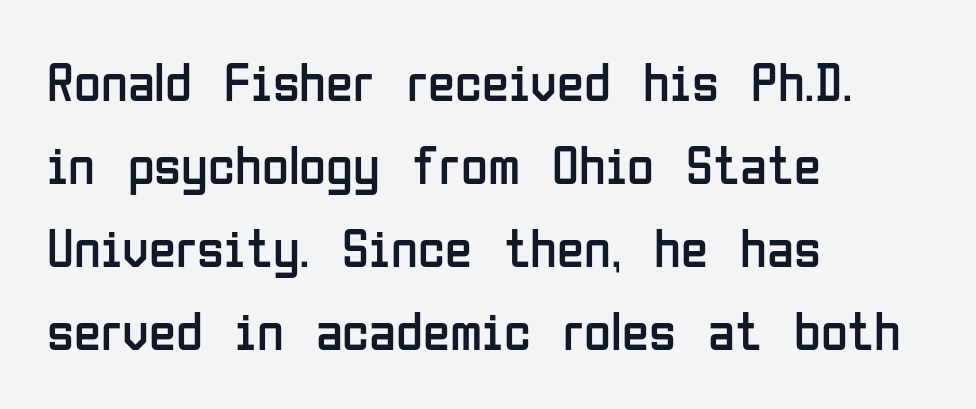
The image shows 55 px regular-weight, condensed sans-serif type, upright; set left-aligned, normal line spacing (1.51x), normal letter spacing, not underlined; low stroke contrast and a medium x-height.
